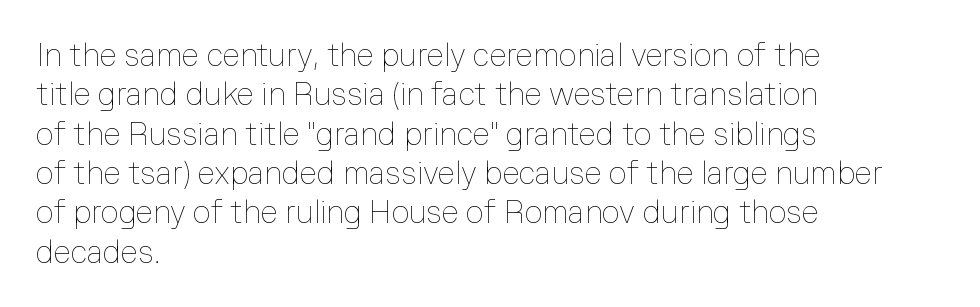
The image shows 31 px thin type, upright; set left-aligned, normal line spacing (1.27x), normal letter spacing, not underlined; low stroke contrast and a medium x-height.
